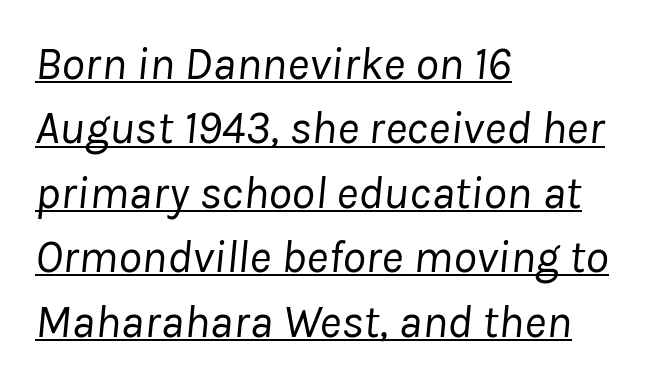
Q: Is the text bold? A: No.
Q: Is the text italic (slanted)? A: Yes, it leans right by about 8 degrees.
Q: Is the text underlined? A: Yes.
Q: How is the paragraph aligned? A: Left-aligned.
Q: Is the spacing between letters normal or unusually wide? A: Normal.
Q: Is the spacing between lines tight, normal or loose? A: Normal.
Q: Width (condensed, normal, or wide)? A: Normal.
Q: Stroke contrast? A: Low.
Q: x-height? A: Medium.
Q: Monospaced? A: No.
